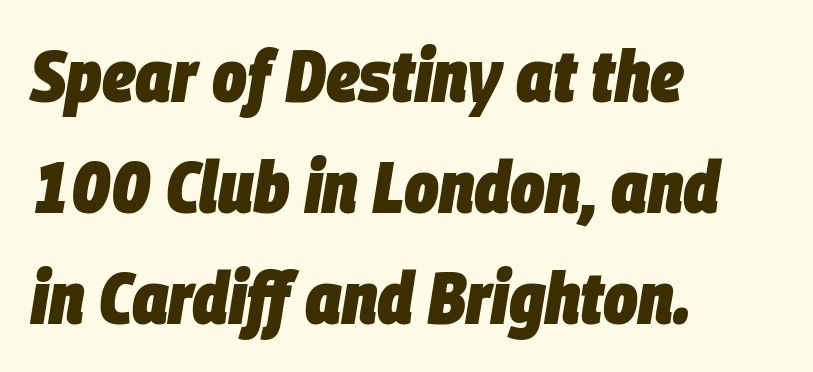
Q: Is the text bold? A: Yes.
Q: Is the text italic (slanted)? A: Yes, it leans right by about 9 degrees.
Q: Is the text underlined? A: No.
Q: How is the paragraph aligned? A: Left-aligned.
Q: Is the spacing between letters normal or unusually wide? A: Normal.
Q: Is the spacing between lines tight, normal or loose? A: Normal.
Q: Width (condensed, normal, or wide)? A: Condensed.
Q: Stroke contrast? A: Low.
Q: x-height? A: Large.
Q: Monospaced? A: No.
